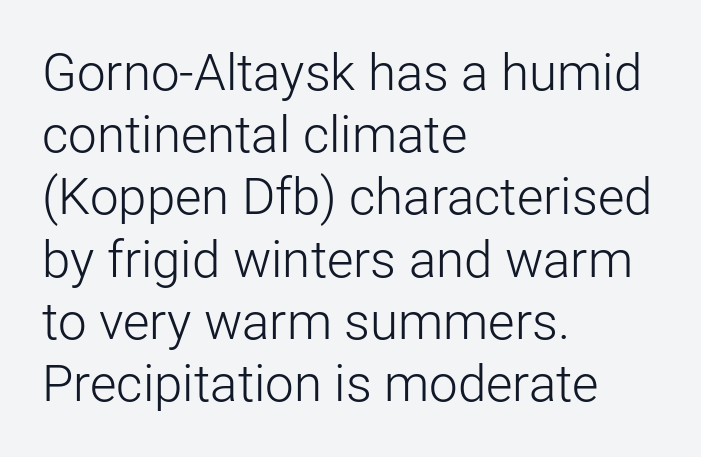
The image shows 51 px light sans-serif type, upright; set left-aligned, line spacing 1.22x, normal letter spacing, not underlined; low stroke contrast and a medium x-height.
